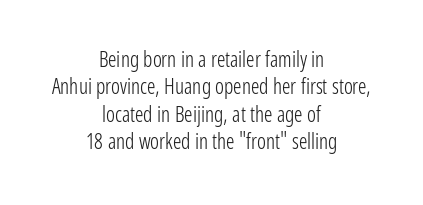
The image shows 21 px text type, upright; set centered, normal line spacing (1.3x), normal letter spacing, not underlined.
